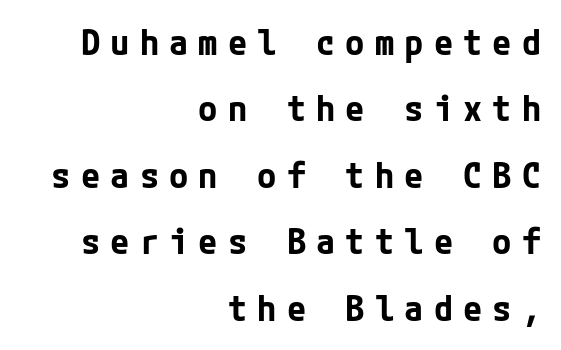
{"serif": "no", "italic": "no", "bold": "yes", "weight": "bold", "width": "normal", "stroke_contrast": "low", "x_height": "medium", "underline": "no", "align": "right", "line_spacing": "loose", "line_spacing_ratio": 1.9, "letter_spacing": "wide", "letter_spacing_em": 0.29, "glyph_px": 35}
